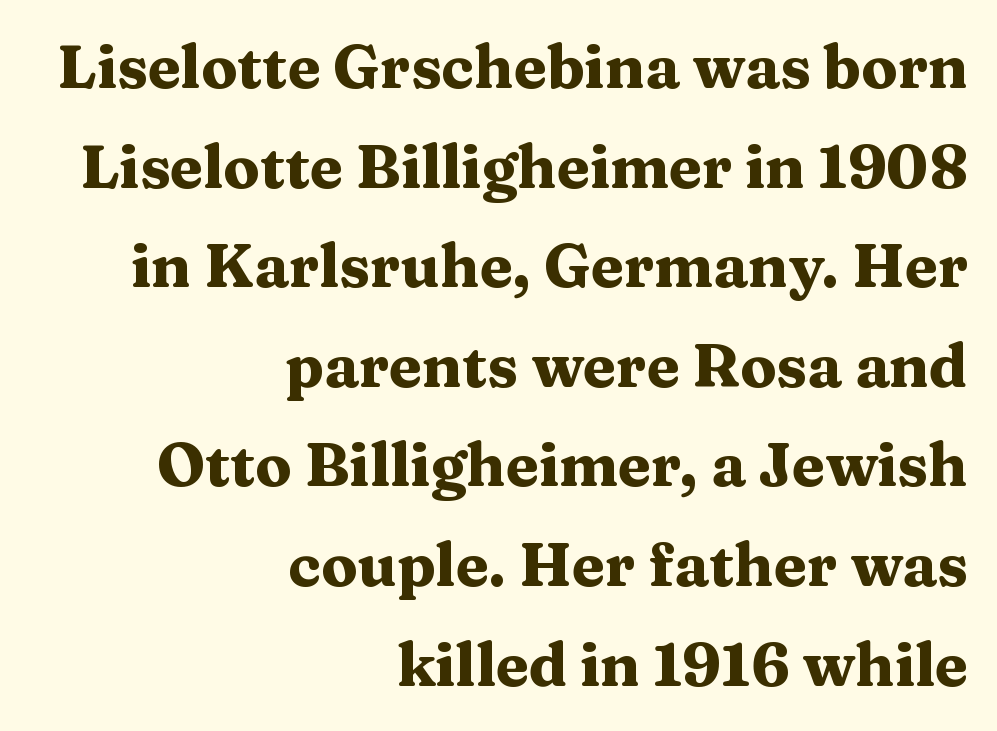
Bare-footed words on every line. Stroke terminals: seriffed. The specimen reads as upright at a glance. The strokes are fattened all the way to bold.
